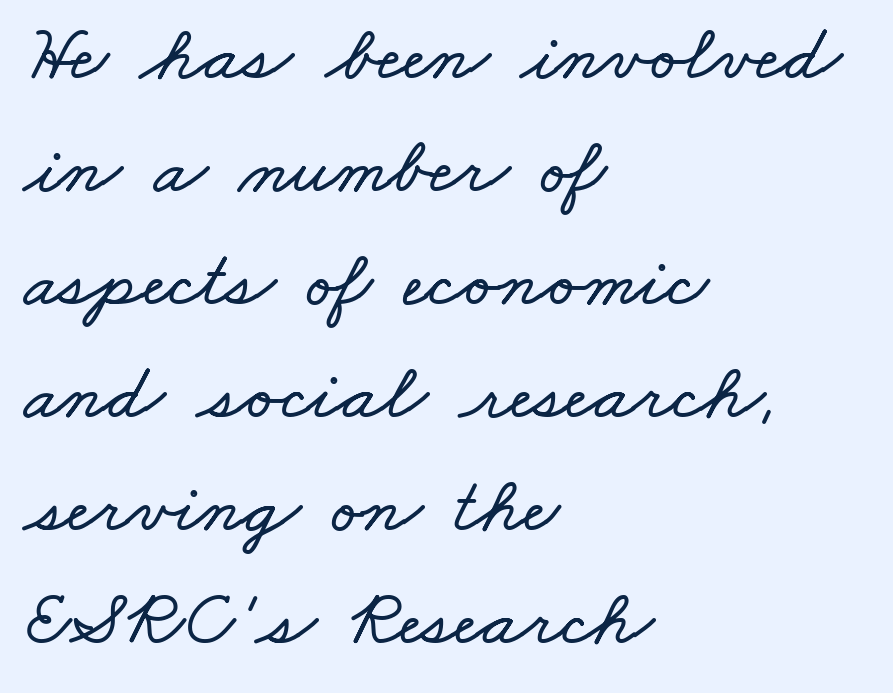
{"width": "wide", "stroke_contrast": "low", "x_height": "small", "monospaced": "no", "underline": "no", "align": "left", "line_spacing": "normal", "line_spacing_ratio": 1.43, "letter_spacing": "normal", "letter_spacing_em": 0.0, "glyph_px": 79}
